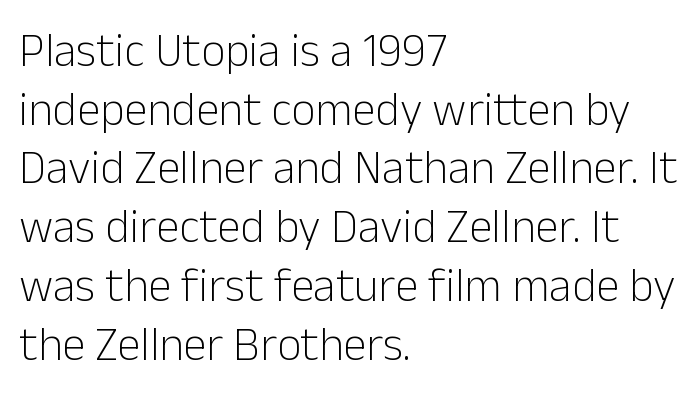
The image shows 47 px light sans-serif type, upright; set left-aligned, normal line spacing (1.25x), normal letter spacing, not underlined; low stroke contrast and a medium x-height.
